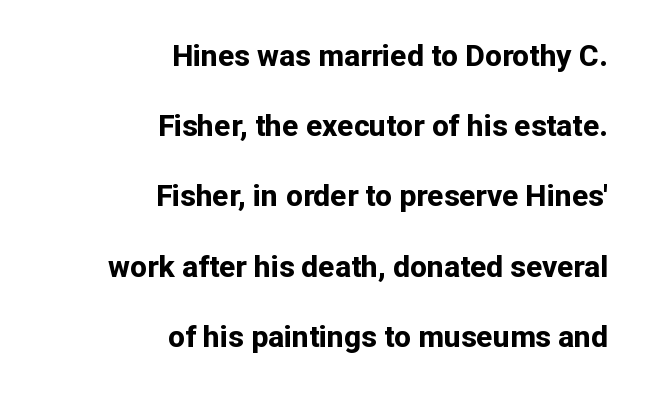
Q: Is the text bold? A: Yes.
Q: Is the text italic (slanted)? A: No, it is upright.
Q: Is the typeface a serif or a sans-serif typeface? A: Sans-serif.
Q: Is the text underlined? A: No.
Q: How is the paragraph aligned? A: Right-aligned.
Q: Is the spacing between letters normal or unusually wide? A: Normal.
Q: Is the spacing between lines tight, normal or loose? A: Loose.
Q: Width (condensed, normal, or wide)? A: Normal.
Q: Stroke contrast? A: Low.
Q: x-height? A: Medium.
Q: Monospaced? A: No.
